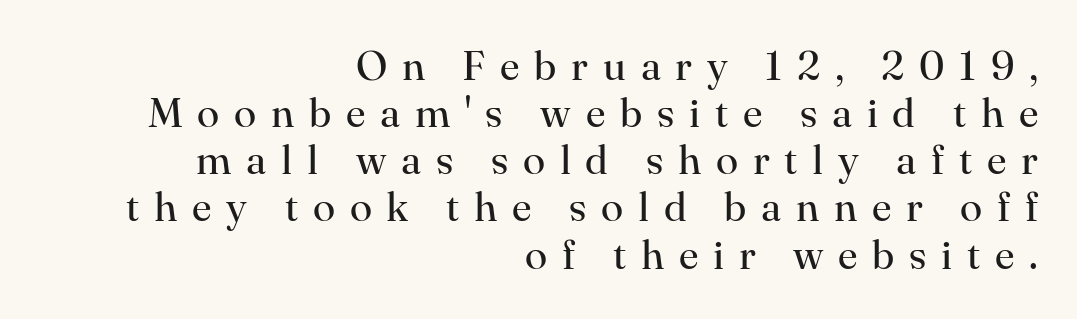
Characters follow at a spacing far wider than the type designer built in. The paragraph shown leans on its right margin. The letterforms sit at book weight or below. Regarding leading, the lines here are crowded together. Spacing verdict: proportional, widths tailored to each character.
